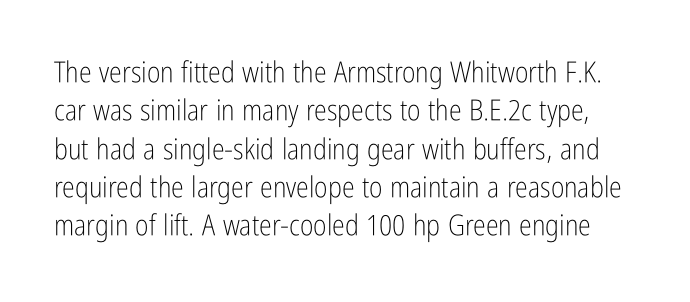
The image shows 29 px light, condensed sans-serif type, upright; set normal line spacing (1.32x), normal letter spacing, not underlined; low stroke contrast and a medium x-height.
